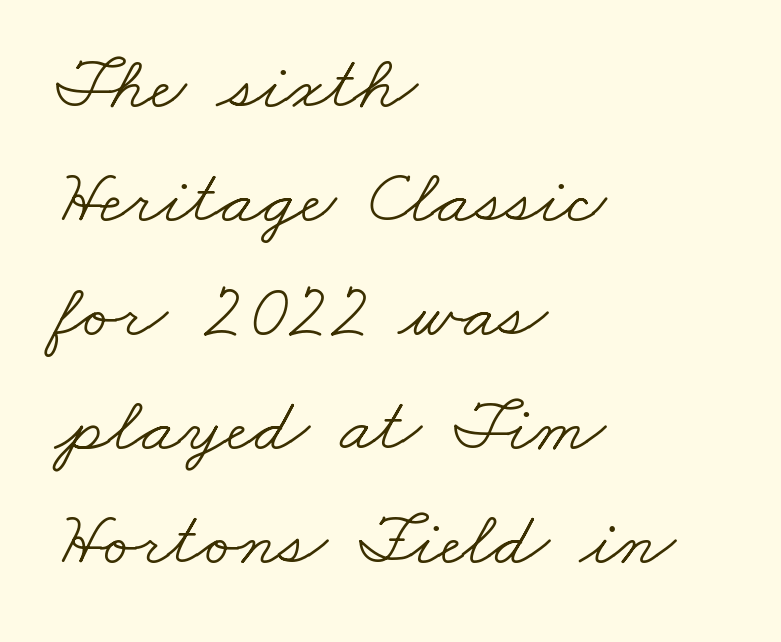
Q: Is the text bold? A: No.
Q: Is the typeface a serif or a sans-serif typeface? A: Serif.
Q: Is the text underlined? A: No.
Q: How is the paragraph aligned? A: Left-aligned.
Q: Is the spacing between letters normal or unusually wide? A: Normal.
Q: Is the spacing between lines tight, normal or loose? A: Normal.
Q: Width (condensed, normal, or wide)? A: Wide.
Q: Stroke contrast? A: Low.
Q: x-height? A: Small.
Q: Monospaced? A: No.
